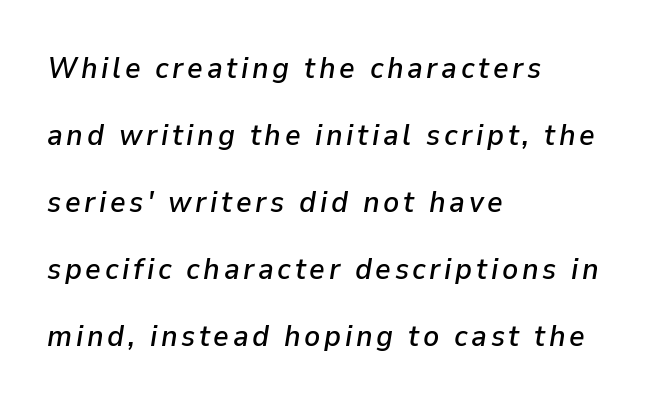
The image shows 30 px text type, italic (leaning right); set left-aligned, loose line spacing (2.23x), not underlined; low stroke contrast and a medium x-height.
